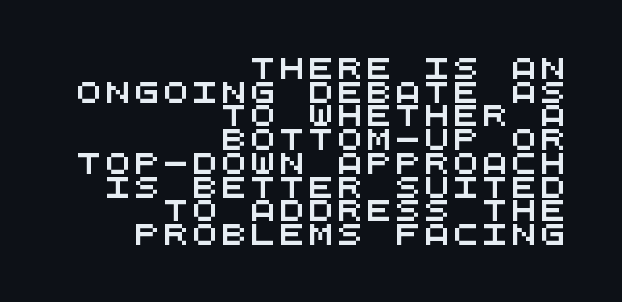
Q: Is the text underlined? A: No.
Q: How is the paragraph aligned? A: Right-aligned.
Q: Is the spacing between lines tight, normal or loose? A: Tight.
